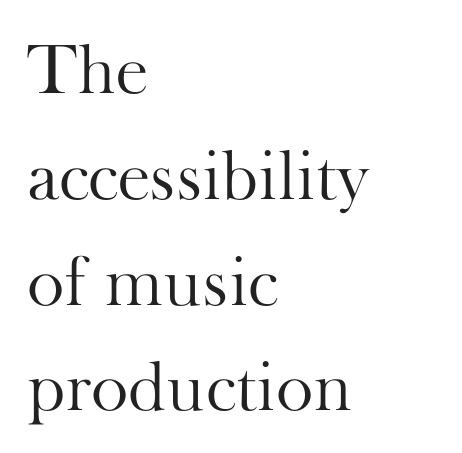
{"serif": "yes", "italic": "no", "bold": "no", "weight": "light", "width": "normal", "stroke_contrast": "high", "x_height": "small", "monospaced": "no", "underline": "no", "align": "left", "line_spacing": "normal", "line_spacing_ratio": 1.49, "letter_spacing": "normal", "letter_spacing_em": 0.0, "glyph_px": 71}
